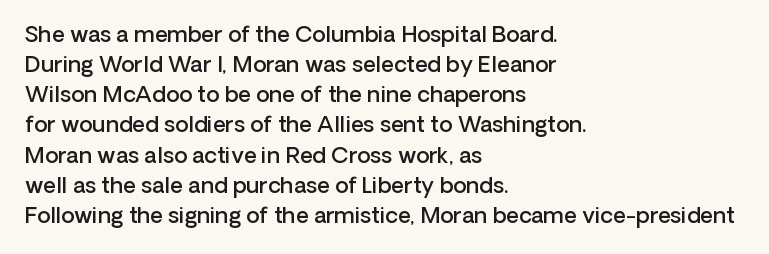
Q: Is the text bold? A: Semi-bold.
Q: Is the text italic (slanted)? A: No, it is upright.
Q: Is the text underlined? A: No.
Q: How is the paragraph aligned? A: Left-aligned.
Q: Is the spacing between letters normal or unusually wide? A: Normal.
Q: Is the spacing between lines tight, normal or loose? A: Normal.
